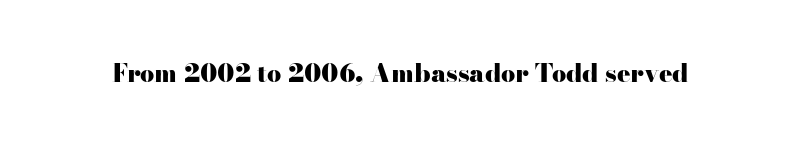
The image shows 25 px bold type, upright; set normal letter spacing, not underlined.
